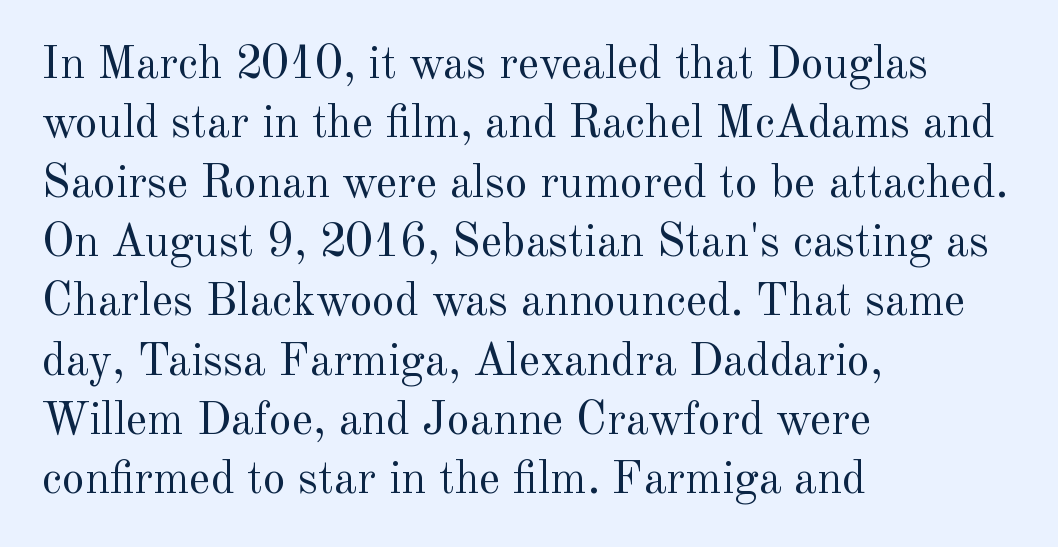
Q: Is the text bold? A: No.
Q: Is the text italic (slanted)? A: No, it is upright.
Q: Is the typeface a serif or a sans-serif typeface? A: Serif.
Q: Is the text underlined? A: No.
Q: How is the paragraph aligned? A: Left-aligned.
Q: Is the spacing between letters normal or unusually wide? A: Normal.
Q: Is the spacing between lines tight, normal or loose? A: Normal.
Q: Width (condensed, normal, or wide)? A: Normal.
Q: x-height? A: Small.
Q: Monospaced? A: No.
